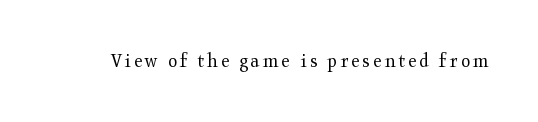
Q: Is the text bold? A: No.
Q: Is the text italic (slanted)? A: No, it is upright.
Q: Is the text underlined? A: No.
